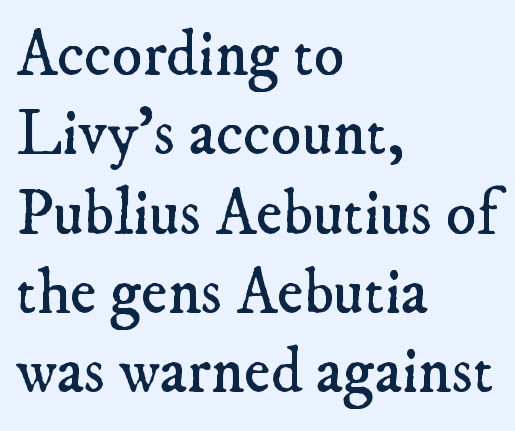
Q: Is the text bold? A: No.
Q: Is the typeface a serif or a sans-serif typeface? A: Serif.
Q: Is the text underlined? A: No.
Q: How is the paragraph aligned? A: Left-aligned.
Q: Is the spacing between letters normal or unusually wide? A: Normal.
Q: Width (condensed, normal, or wide)? A: Normal.
Q: Stroke contrast? A: Low.
Q: x-height? A: Small.
Q: Monospaced? A: No.
